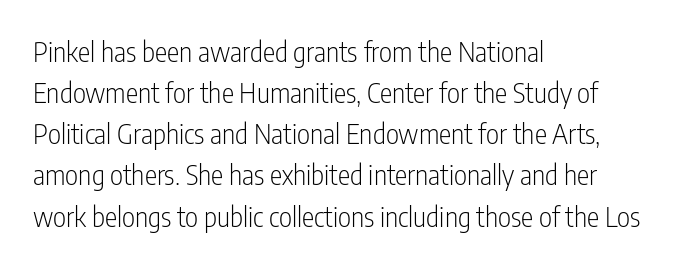
{"serif": "no", "italic": "no", "bold": "no", "weight": "light", "width": "condensed", "stroke_contrast": "low", "x_height": "medium", "monospaced": "no", "underline": "no", "align": "left", "line_spacing": "normal", "line_spacing_ratio": 1.47, "letter_spacing": "normal", "letter_spacing_em": 0.0, "glyph_px": 28}
